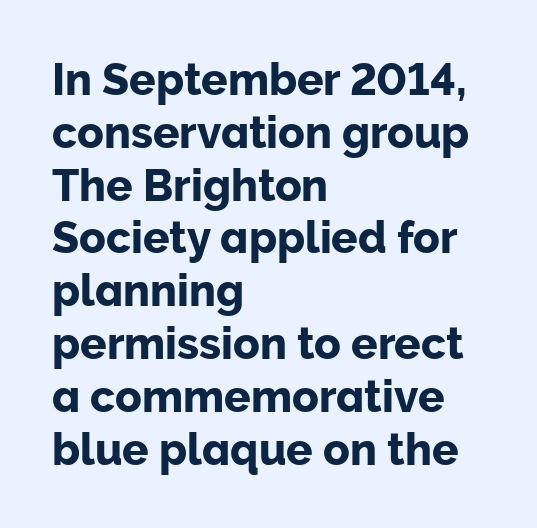
{"serif": "no", "italic": "no", "width": "normal", "stroke_contrast": "low", "x_height": "medium", "monospaced": "no", "underline": "no", "align": "left", "line_spacing_ratio": 1.2, "letter_spacing": "normal", "letter_spacing_em": 0.0, "glyph_px": 44}
